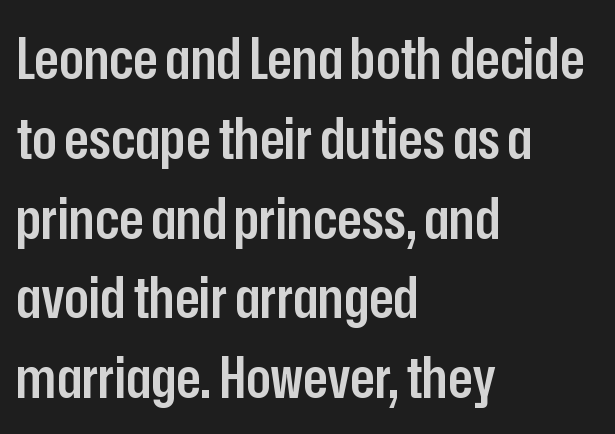
The image shows 57 px semibold, condensed sans-serif type, upright; set left-aligned, normal line spacing (1.4x), normal letter spacing, not underlined; low stroke contrast and a medium x-height.
